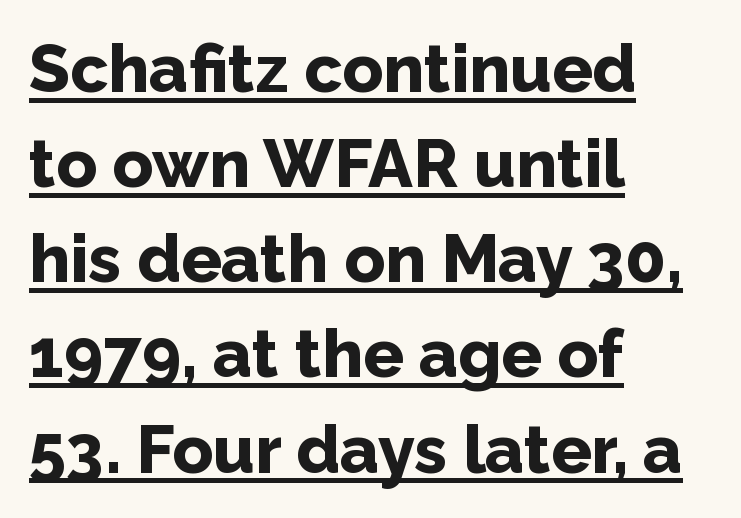
The image shows 67 px bold sans-serif type, upright; set left-aligned, normal line spacing (1.42x), normal letter spacing, underlined; low stroke contrast and a medium x-height.
